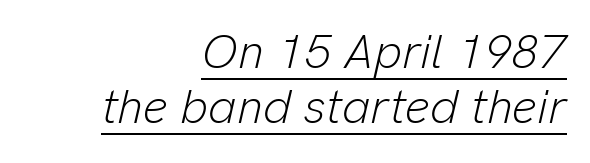
Q: Is the text bold? A: No.
Q: Is the text italic (slanted)? A: Yes, it leans right by about 13 degrees.
Q: Is the text underlined? A: Yes.
Q: How is the paragraph aligned? A: Right-aligned.
Q: Is the spacing between letters normal or unusually wide? A: Normal.
Q: Is the spacing between lines tight, normal or loose? A: Tight.
Q: Width (condensed, normal, or wide)? A: Normal.
Q: Stroke contrast? A: Low.
Q: x-height? A: Medium.
Q: Monospaced? A: No.
